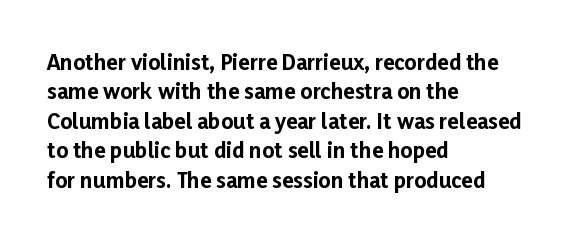
Q: Is the text bold? A: Yes.
Q: Is the text italic (slanted)? A: No, it is upright.
Q: Is the text underlined? A: No.
Q: How is the paragraph aligned? A: Left-aligned.
Q: Is the spacing between letters normal or unusually wide? A: Normal.
Q: Is the spacing between lines tight, normal or loose? A: Normal.
